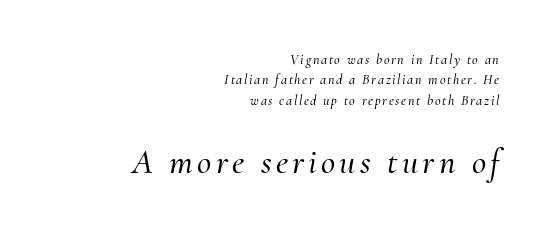
Q: Is the text italic (slanted)? A: Yes, it leans right by about 10 degrees.
Q: Is the typeface a serif or a sans-serif typeface? A: Serif.
Q: Is the text underlined? A: No.
Q: How is the paragraph aligned? A: Right-aligned.
Q: Is the spacing between lines tight, normal or loose? A: Normal.
Q: Which block of text is set in a larger size, the first (top) or the second (bottom)? A: The second (bottom) one.
Q: Width (condensed, normal, or wide)? A: Normal.
Q: Stroke contrast? A: Medium.
Q: x-height? A: Small.
Q: Monospaced? A: No.
